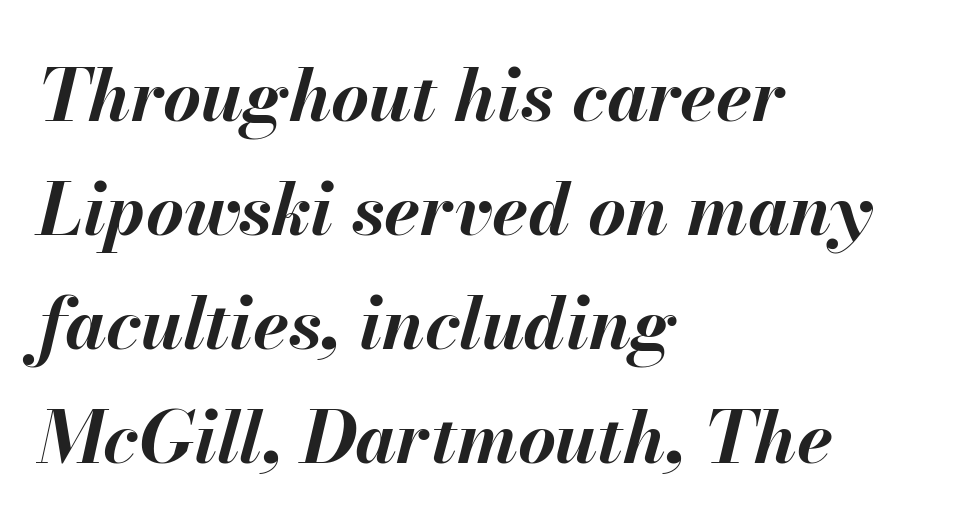
{"italic": "yes", "lean": "right", "slant_degrees": 13, "bold": "yes", "weight": "bold", "width": "normal", "stroke_contrast": "medium", "x_height": "small", "monospaced": "no", "underline": "no", "align": "left", "line_spacing": "normal", "line_spacing_ratio": 1.56, "letter_spacing": "normal", "letter_spacing_em": 0.0, "glyph_px": 73}
